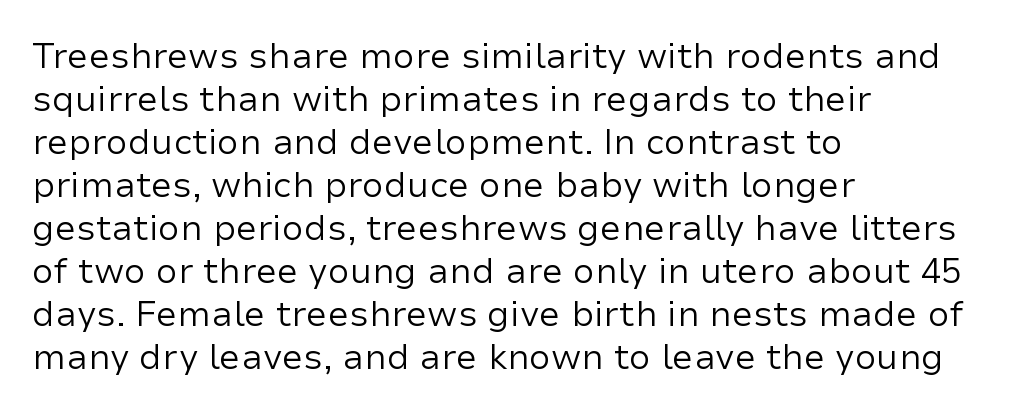
The image shows 35 px regular-weight sans-serif type, upright; set left-aligned, line spacing 1.23x, normal letter spacing, not underlined; low stroke contrast and a medium x-height.
